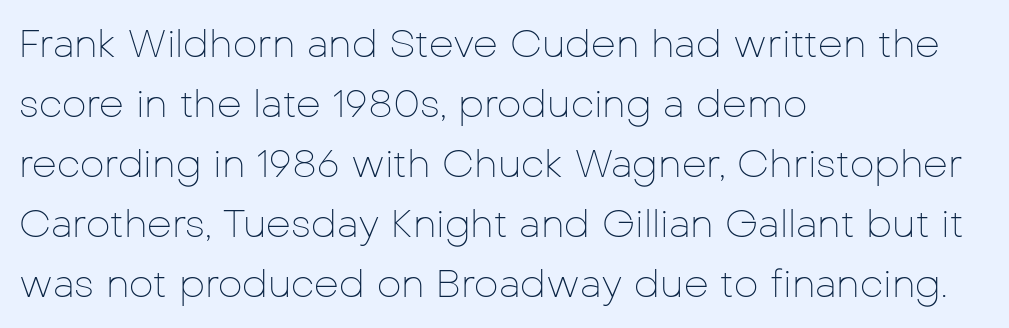
The image shows 39 px thin sans-serif type, upright; set left-aligned, normal line spacing (1.54x), normal letter spacing, not underlined; low stroke contrast and a medium x-height.
